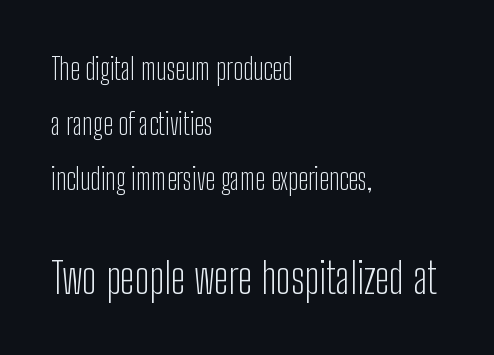
The image shows 43 px light, condensed sans-serif type, upright; set left-aligned, loose line spacing (1.9x), normal letter spacing, not underlined; the second (bottom) block is 1.48x larger; low stroke contrast and a medium x-height.
